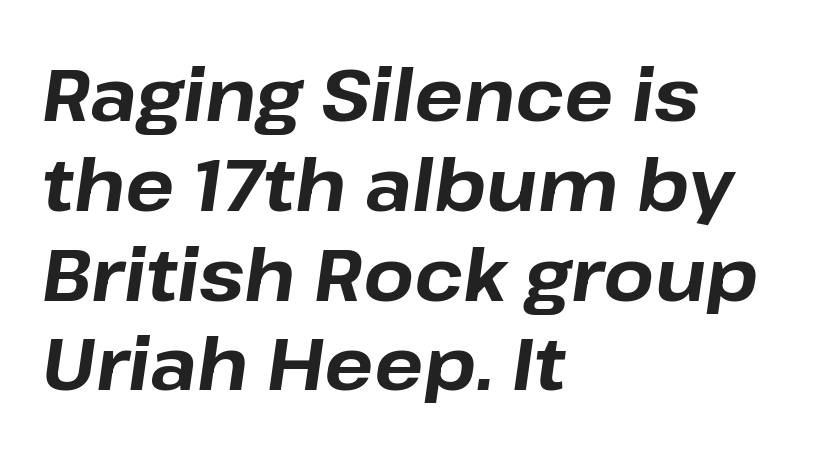
{"italic": "yes", "lean": "right", "slant_degrees": 8, "bold": "yes", "weight": "bold", "width": "normal", "stroke_contrast": "low", "x_height": "medium", "monospaced": "no", "underline": "no", "align": "left", "line_spacing_ratio": 1.23, "letter_spacing": "normal", "letter_spacing_em": 0.0, "glyph_px": 73}
